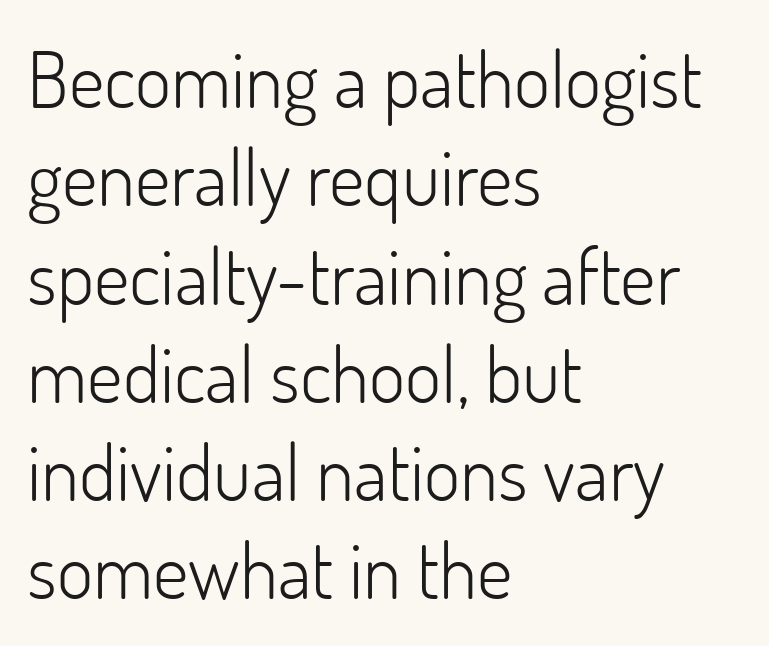
The image shows 78 px light sans-serif type, upright; set left-aligned, normal line spacing (1.26x), normal letter spacing, not underlined; low stroke contrast and a small x-height.
